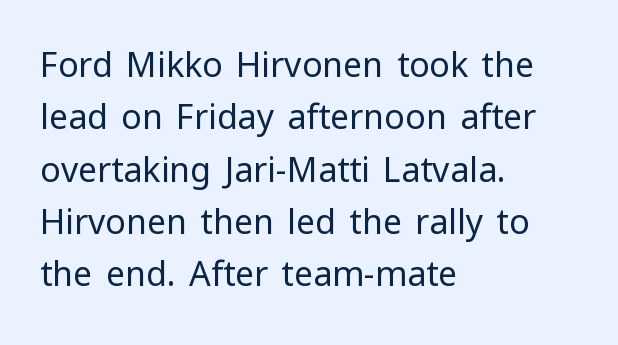
Does the type have serifs? No, each stem ends abruptly. The face used here is proportionally spaced, like ordinary book or web type. Summary of weight: not heavy and not bold. The passage is arranged the way most books set body copy — flush left. The vertical gap from one line to the next is medium.
